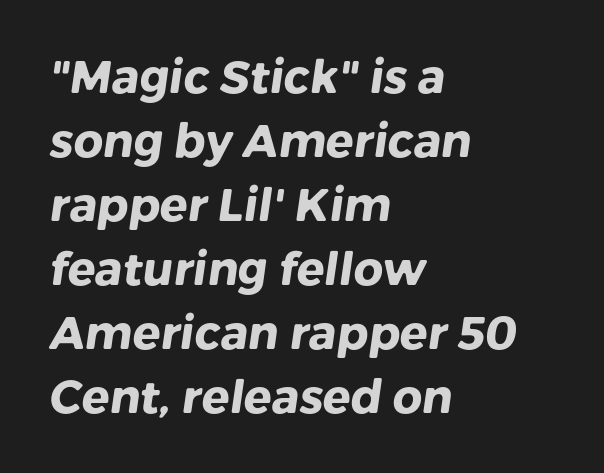
The image shows 46 px heavy sans-serif type; set left-aligned, normal line spacing (1.39x), normal letter spacing, not underlined; low stroke contrast and a medium x-height.
